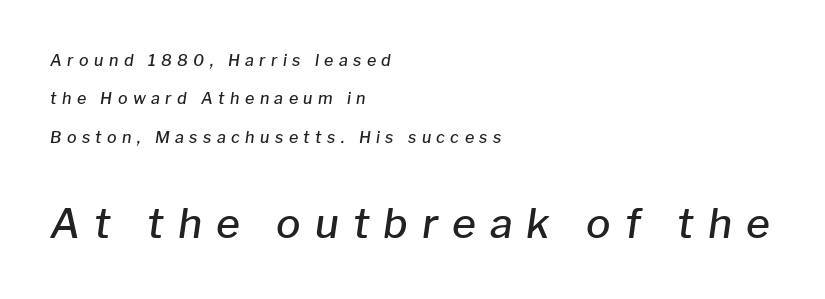
The image shows 41 px semibold type, italic (leaning right); set left-aligned, loose line spacing (2.4x), unusually wide letter spacing (+0.34 em), not underlined; the second (bottom) block is 2.56x larger; low stroke contrast and a medium x-height.
